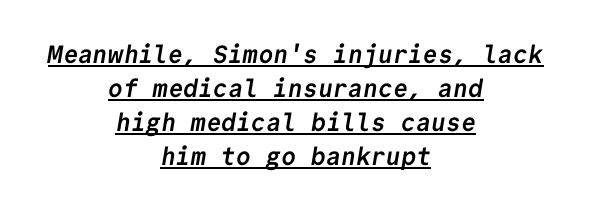
This is heavy type, rendered in bold. Evenly set lines give the paragraph a standard silhouette. A typesetter would call this zero additional tracking. The glyphs are accompanied by a horizontal stroke just below them.
